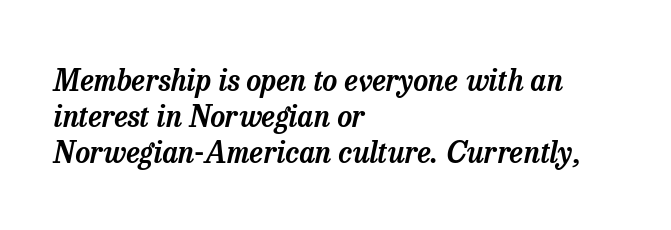
Q: Is the text italic (slanted)? A: Yes, it leans right by about 13 degrees.
Q: Is the typeface a serif or a sans-serif typeface? A: Serif.
Q: Is the text underlined? A: No.
Q: How is the paragraph aligned? A: Left-aligned.
Q: Is the spacing between letters normal or unusually wide? A: Normal.
Q: Width (condensed, normal, or wide)? A: Normal.
Q: Stroke contrast? A: Low.
Q: x-height? A: Medium.
Q: Monospaced? A: No.
